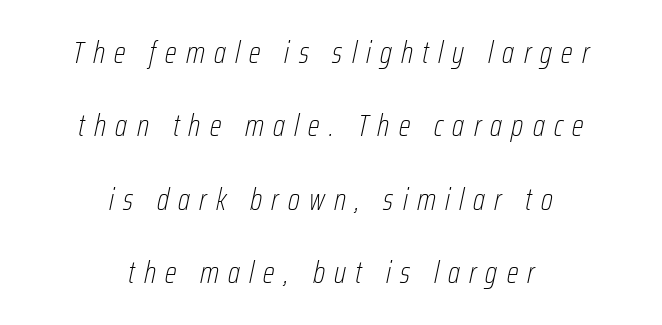
{"italic": "yes", "lean": "right", "slant_degrees": 12, "bold": "no", "weight": "thin", "width": "condensed", "stroke_contrast": "low", "x_height": "medium", "monospaced": "no", "underline": "no", "align": "center", "line_spacing": "loose", "line_spacing_ratio": 2.37, "letter_spacing": "wide", "letter_spacing_em": 0.3, "glyph_px": 31}
